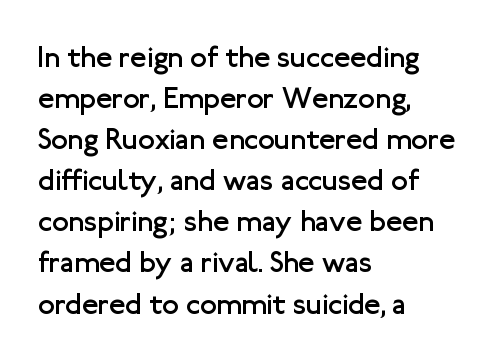
Q: Is the text bold? A: No.
Q: Is the text italic (slanted)? A: No, it is upright.
Q: Is the typeface a serif or a sans-serif typeface? A: Sans-serif.
Q: Is the text underlined? A: No.
Q: How is the paragraph aligned? A: Left-aligned.
Q: Is the spacing between letters normal or unusually wide? A: Normal.
Q: Is the spacing between lines tight, normal or loose? A: Normal.
Q: Width (condensed, normal, or wide)? A: Normal.
Q: Stroke contrast? A: Low.
Q: x-height? A: Medium.
Q: Monospaced? A: No.
